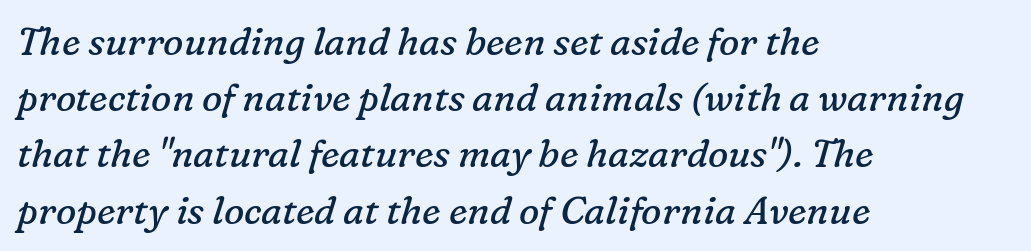
The text was rendered using a seriffed face with decorative stroke endings. Nothing unusual about the tracking: characters are spaced as the font intends. The letterforms sit at book weight or below. Line starts are locked; line ends wander.
